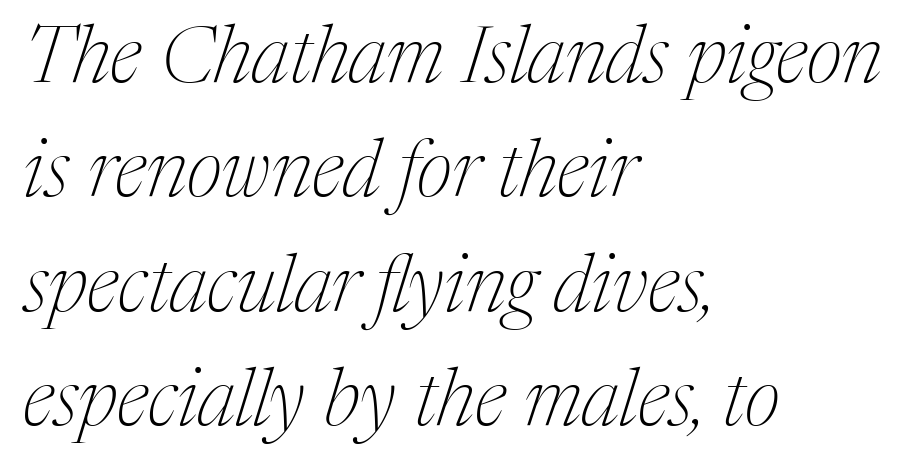
The image shows 80 px thin serif type, italic (leaning right); set left-aligned, normal line spacing (1.43x), normal letter spacing, not underlined; medium stroke contrast and a medium x-height.
